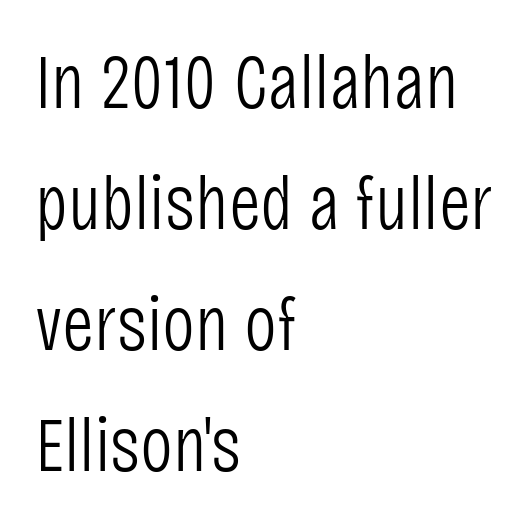
The image shows 78 px light, condensed sans-serif type, upright; set left-aligned, normal line spacing (1.55x), normal letter spacing, not underlined; low stroke contrast and a large x-height.
